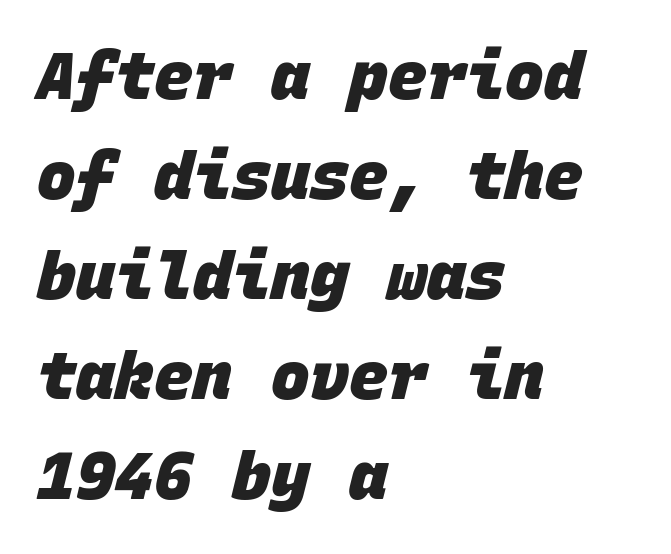
The image shows 65 px heavy sans-serif type, monospaced; set left-aligned, normal line spacing (1.54x), normal letter spacing, not underlined; low stroke contrast and a large x-height.
